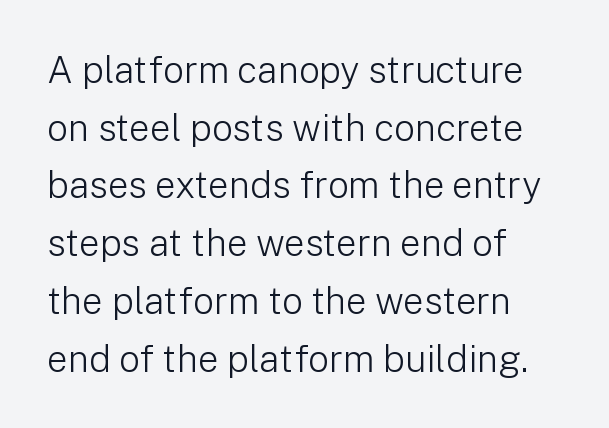
Q: Is the text bold? A: No.
Q: Is the text italic (slanted)? A: No, it is upright.
Q: Is the typeface a serif or a sans-serif typeface? A: Sans-serif.
Q: Is the text underlined? A: No.
Q: How is the paragraph aligned? A: Left-aligned.
Q: Is the spacing between letters normal or unusually wide? A: Normal.
Q: Is the spacing between lines tight, normal or loose? A: Normal.
Q: Width (condensed, normal, or wide)? A: Normal.
Q: Stroke contrast? A: Low.
Q: x-height? A: Medium.
Q: Monospaced? A: No.
